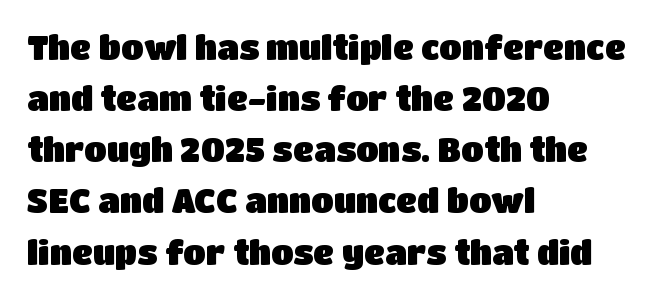
Does the leading feel generous? No, just average. You could call the tracking neutral — neither tight nor loose. The font's upright variant was chosen for this text. Each row of text sits above clean, open space. The type family on display is of the sans-serif kind. The face used here is proportionally spaced, like ordinary book or web type.
